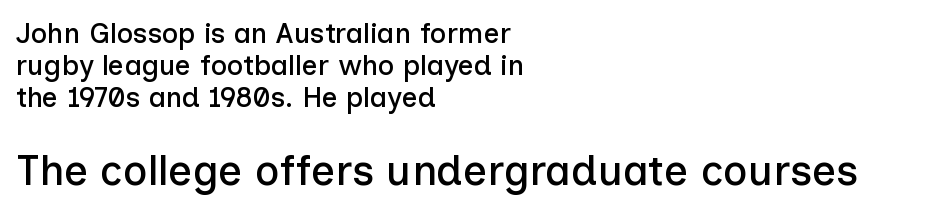
The image shows 42 px sans-serif type, upright; set left-aligned, tight line spacing (1.14x), normal letter spacing, not underlined; the second (bottom) block is 1.5x larger; low stroke contrast and a medium x-height.
